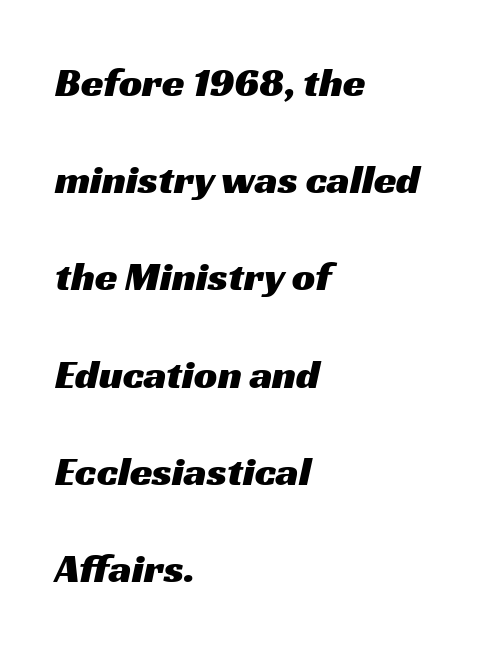
{"serif": "no", "width": "wide", "stroke_contrast": "medium", "x_height": "medium", "monospaced": "no", "underline": "no", "align": "left", "line_spacing": "loose", "line_spacing_ratio": 2.37, "letter_spacing": "normal", "letter_spacing_em": 0.0, "glyph_px": 41}
